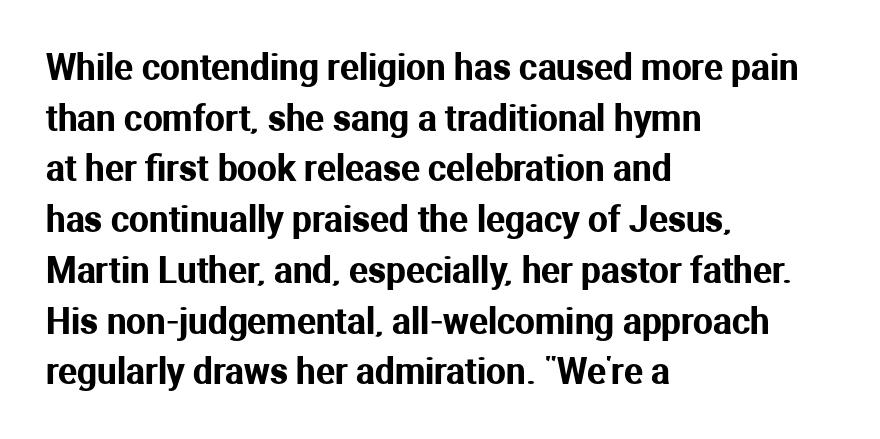
The letters carry no serifs — their stems end cleanly without finishing strokes. The glyphs are unaccompanied by any horizontal stroke below them. Notice how descenders clear the ascenders below comfortably — that's standard leading. This sample has the flowing, uneven cadence of proportional lettering. Horizontal alignment here is leftward, the default for most running prose.
